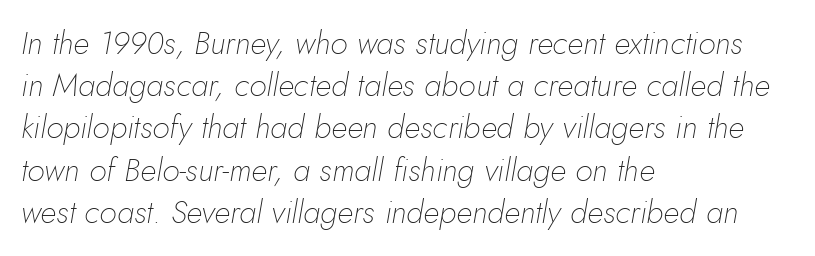
Rule under the text: the space is simply empty. Which margin do the lines hug? The left one — the right edge is uneven. The passage shown leans; its letterforms are oblique. How are the letters spaced? Ordinarily, with no added tracking. Normally led — the rows are evenly, conventionally spaced.
